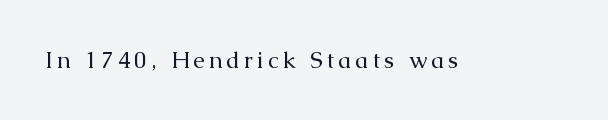
Q: Is the text bold? A: No.
Q: Is the text italic (slanted)? A: No, it is upright.
Q: Is the text underlined? A: No.
